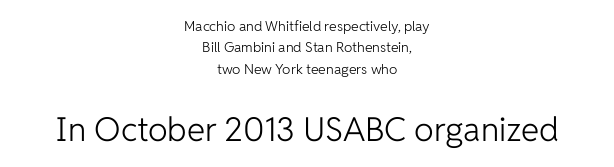
The image shows 33 px light sans-serif type, upright; set centered, normal line spacing (1.53x), normal letter spacing, not underlined; the second (bottom) block is 2.36x larger; low stroke contrast and a medium x-height.
